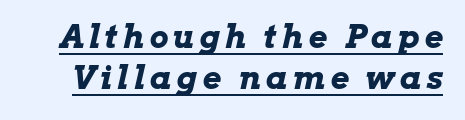
Spacing verdict: proportional, widths tailored to each character. This block has exactly the height ordinary leading produces. Plenty of ink on the page — the face is bold. If you drew a line through each stem, it would be angled.
